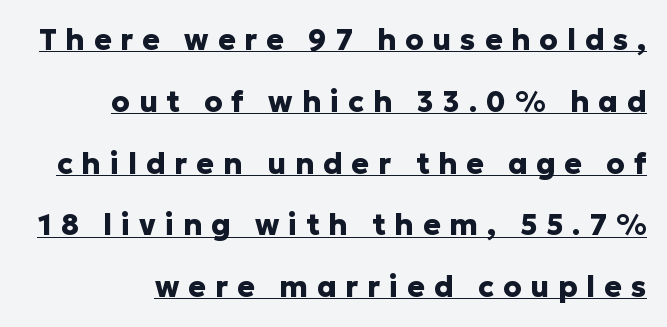
Q: Is the text bold? A: Yes.
Q: Is the text italic (slanted)? A: No, it is upright.
Q: Is the typeface a serif or a sans-serif typeface? A: Sans-serif.
Q: Is the text underlined? A: Yes.
Q: Is the spacing between letters normal or unusually wide? A: Unusually wide.
Q: Is the spacing between lines tight, normal or loose? A: Loose.
Q: Width (condensed, normal, or wide)? A: Normal.
Q: Stroke contrast? A: Low.
Q: x-height? A: Medium.
Q: Monospaced? A: No.
